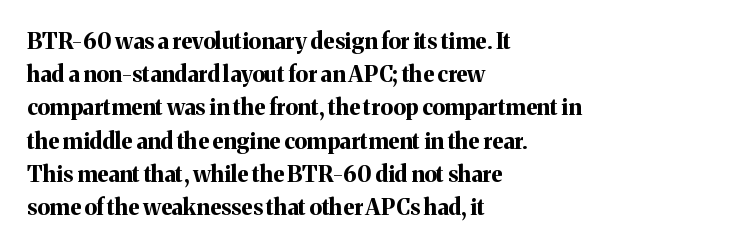
{"italic": "no", "bold": "yes", "underline": "no", "align": "left", "line_spacing": "normal", "line_spacing_ratio": 1.51, "letter_spacing": "normal", "letter_spacing_em": 0.0, "glyph_px": 22}
